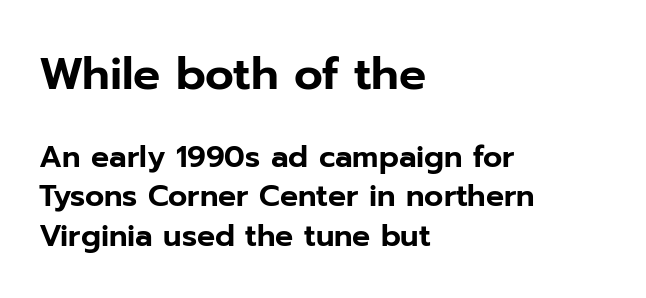
Q: Is the text italic (slanted)? A: No, it is upright.
Q: Is the typeface a serif or a sans-serif typeface? A: Sans-serif.
Q: Is the text underlined? A: No.
Q: How is the paragraph aligned? A: Left-aligned.
Q: Is the spacing between letters normal or unusually wide? A: Normal.
Q: Is the spacing between lines tight, normal or loose? A: Normal.
Q: Which block of text is set in a larger size, the first (top) or the second (bottom)? A: The first (top) one.
Q: Width (condensed, normal, or wide)? A: Normal.
Q: Stroke contrast? A: Low.
Q: x-height? A: Medium.
Q: Monospaced? A: No.
